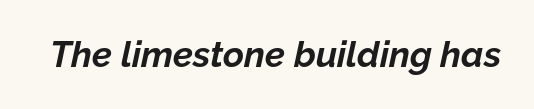
The face used here has a pronounced slope to its letters. These lines keep a tight, regular rhythm from letter to letter. Anything drawn beneath the words? Only blank space. The characters look thick and weighty, a clear bold.
